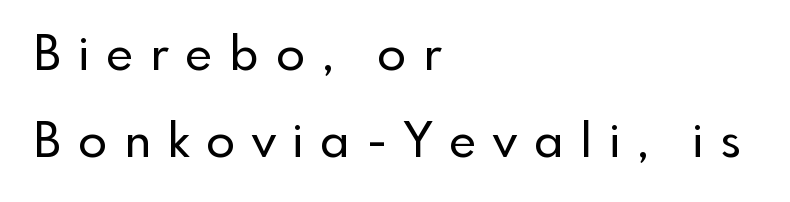
A typesetter would label this face a sans. Short note: letters widely spaced. The passage shown is not underscored anywhere. The rendering uses natural spacing where letterforms have individual widths.
